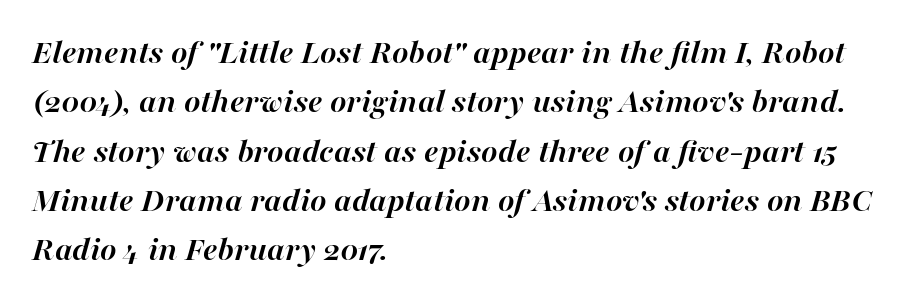
The image shows 35 px semibold type, italic (leaning right); set left-aligned, normal line spacing (1.41x), normal letter spacing, not underlined; high stroke contrast and a medium x-height.
